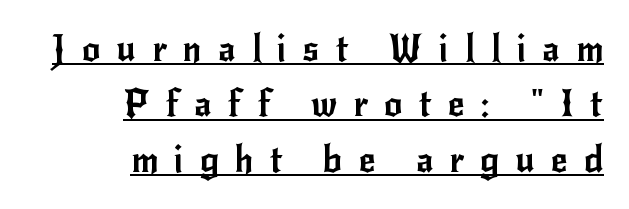
Q: Is the text italic (slanted)? A: No, it is upright.
Q: Is the typeface a serif or a sans-serif typeface? A: Sans-serif.
Q: Is the text underlined? A: Yes.
Q: How is the paragraph aligned? A: Right-aligned.
Q: Is the spacing between letters normal or unusually wide? A: Unusually wide.
Q: Is the spacing between lines tight, normal or loose? A: Normal.
Q: Width (condensed, normal, or wide)? A: Normal.
Q: Stroke contrast? A: Low.
Q: x-height? A: Small.
Q: Monospaced? A: No.
